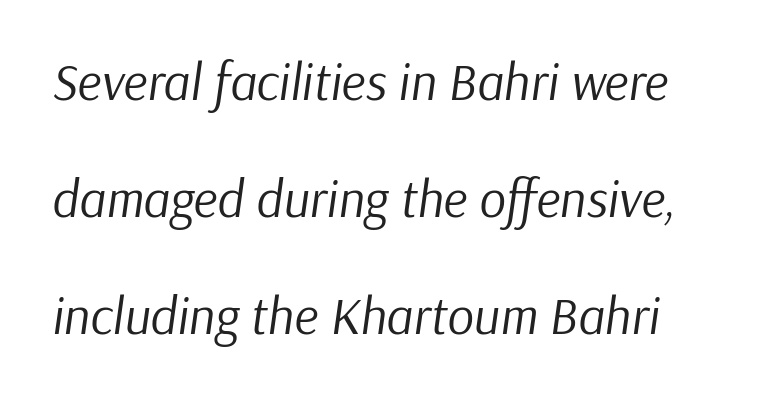
The lettering tilts uniformly, giving the passage an italic look. Do the characters align in a grid? No, the font is proportional. Letters rest on an invisible, unmarked baseline. Horizontal bands of white between lines are thick stripes. Short note: letters normally spaced. The characters are drawn with everyday or finer stroke widths.
